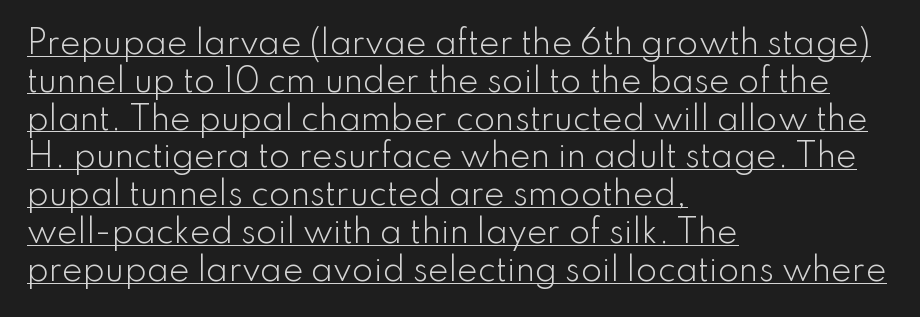
The image shows 31 px light sans-serif type, upright; set left-aligned, line spacing 1.22x, normal letter spacing, underlined; low stroke contrast and a small x-height.
